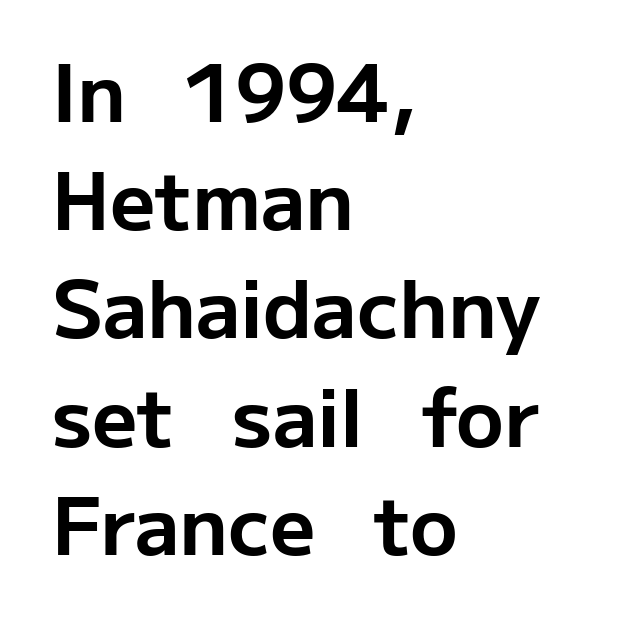
Q: Is the text bold? A: Yes.
Q: Is the text italic (slanted)? A: No, it is upright.
Q: Is the typeface a serif or a sans-serif typeface? A: Sans-serif.
Q: Is the text underlined? A: No.
Q: How is the paragraph aligned? A: Left-aligned.
Q: Is the spacing between letters normal or unusually wide? A: Normal.
Q: Is the spacing between lines tight, normal or loose? A: Normal.
Q: Width (condensed, normal, or wide)? A: Normal.
Q: Stroke contrast? A: Low.
Q: x-height? A: Medium.
Q: Monospaced? A: No.
